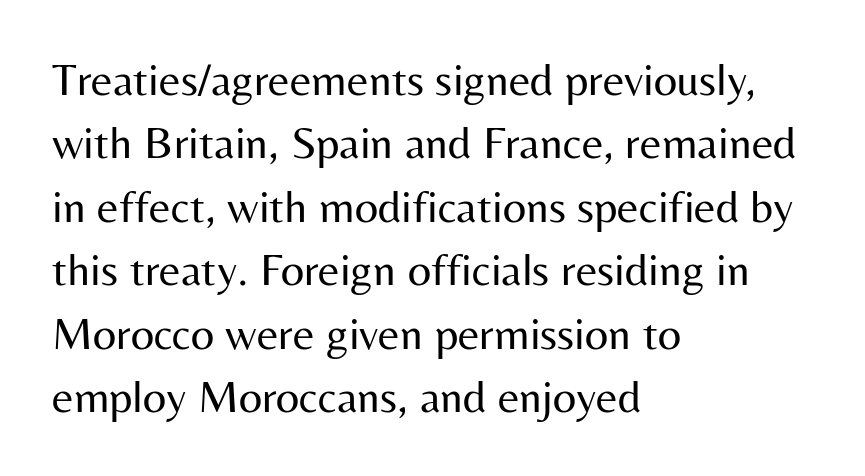
{"serif": "no", "italic": "no", "bold": "no", "weight": "regular", "width": "normal", "stroke_contrast": "medium", "x_height": "medium", "monospaced": "no", "underline": "no", "align": "left", "line_spacing": "normal", "line_spacing_ratio": 1.38, "letter_spacing": "normal", "letter_spacing_em": 0.0, "glyph_px": 46}
